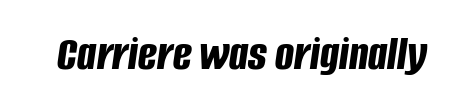
The image shows 50 px bold, condensed type, italic (leaning right); set normal letter spacing, not underlined; low stroke contrast and a large x-height.
